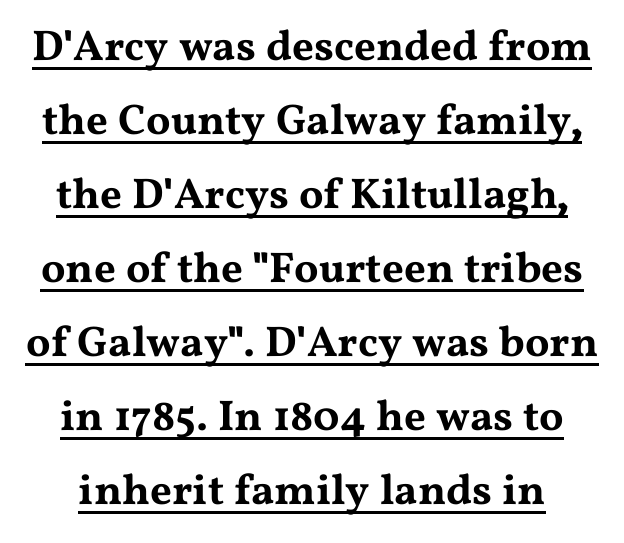
Q: Is the text italic (slanted)? A: No, it is upright.
Q: Is the typeface a serif or a sans-serif typeface? A: Serif.
Q: Is the text underlined? A: Yes.
Q: Is the spacing between letters normal or unusually wide? A: Normal.
Q: Width (condensed, normal, or wide)? A: Wide.
Q: Stroke contrast? A: Medium.
Q: x-height? A: Medium.
Q: Monospaced? A: No.
